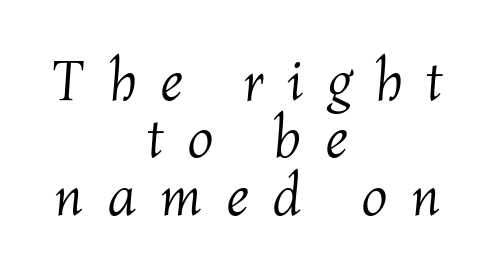
The image shows 58 px light type, italic (leaning right); set centered, tight line spacing (0.99x), unusually wide letter spacing (+0.4 em), not underlined; medium stroke contrast and a medium x-height.
